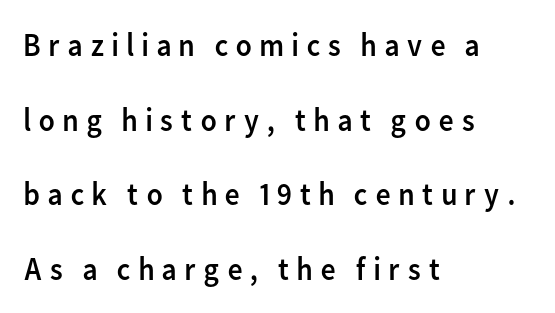
{"serif": "no", "italic": "no", "bold": "no", "weight": "regular", "width": "normal", "stroke_contrast": "low", "x_height": "medium", "monospaced": "no", "underline": "no", "align": "left", "line_spacing": "loose", "line_spacing_ratio": 2.26, "glyph_px": 33}
